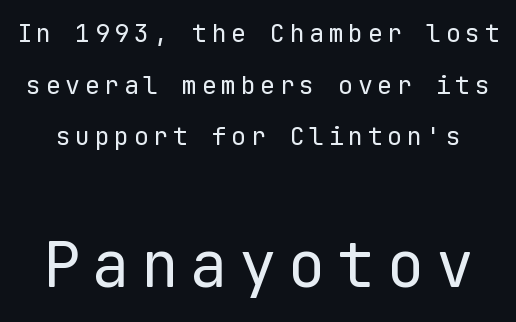
{"serif": "no", "italic": "no", "bold": "no", "weight": "regular", "width": "normal", "stroke_contrast": "low", "x_height": "medium", "monospaced": "yes", "underline": "no", "line_spacing": "loose", "line_spacing_ratio": 2.07, "larger_block": "second", "size_ratio": 2.52, "glyph_px": 63}
